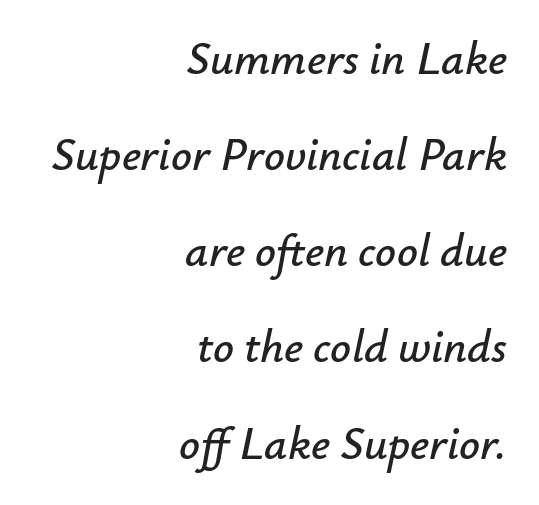
{"italic": "yes", "lean": "right", "slant_degrees": 12, "width": "normal", "stroke_contrast": "low", "x_height": "small", "monospaced": "no", "underline": "no", "align": "right", "line_spacing": "loose", "line_spacing_ratio": 2.09, "letter_spacing": "normal", "letter_spacing_em": 0.0, "glyph_px": 46}
